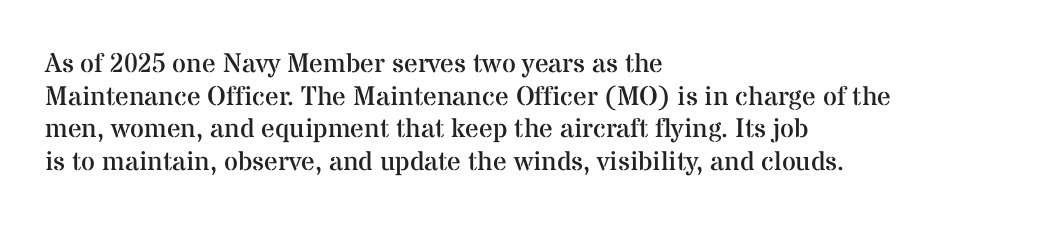
The image shows 27 px text type, upright; set left-aligned, line spacing 1.21x, normal letter spacing, not underlined.
